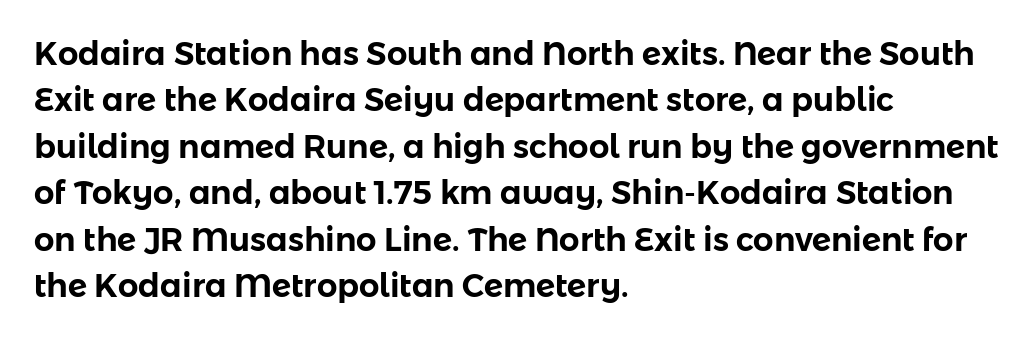
These lines keep a tight, regular rhythm from letter to letter. Rows of type keep a routine distance in the vertical direction. This sample has the flowing, uneven cadence of proportional lettering. The typography opts for an upright posture over an oblique one.
